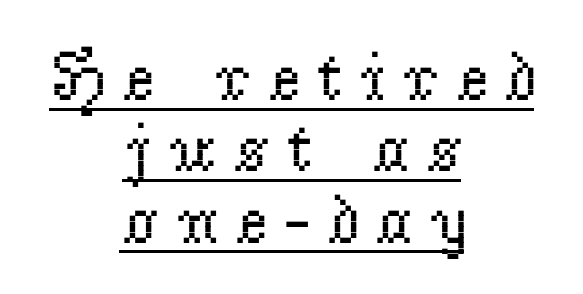
Serif or sans? Serif — the stroke terminals have little feet. One-word summary of the alignment: center. The line texture is sparse and dotted thanks to wide tracking. The sample's only ornament is a line tracing under the words.
